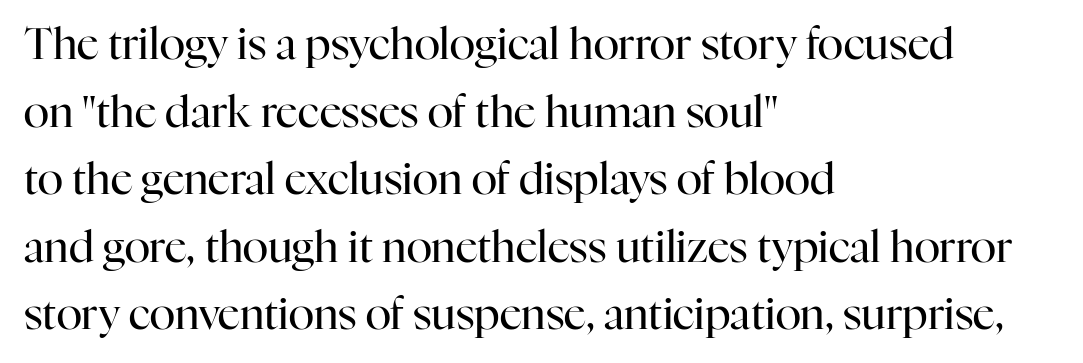
{"serif": "yes", "italic": "no", "bold": "no", "weight": "regular", "width": "normal", "stroke_contrast": "high", "x_height": "medium", "monospaced": "no", "underline": "no", "align": "left", "line_spacing": "normal", "line_spacing_ratio": 1.57, "letter_spacing": "normal", "letter_spacing_em": 0.0, "glyph_px": 43}
